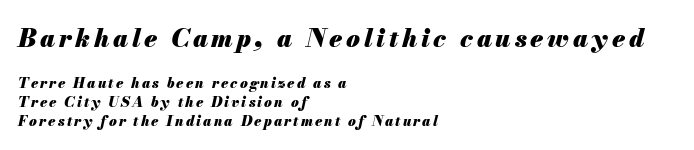
Q: Is the text bold? A: Yes.
Q: Is the text italic (slanted)? A: Yes, it leans right by about 13 degrees.
Q: Is the text underlined? A: No.
Q: How is the paragraph aligned? A: Left-aligned.
Q: Is the spacing between lines tight, normal or loose? A: Normal.
Q: Which block of text is set in a larger size, the first (top) or the second (bottom)? A: The first (top) one.
